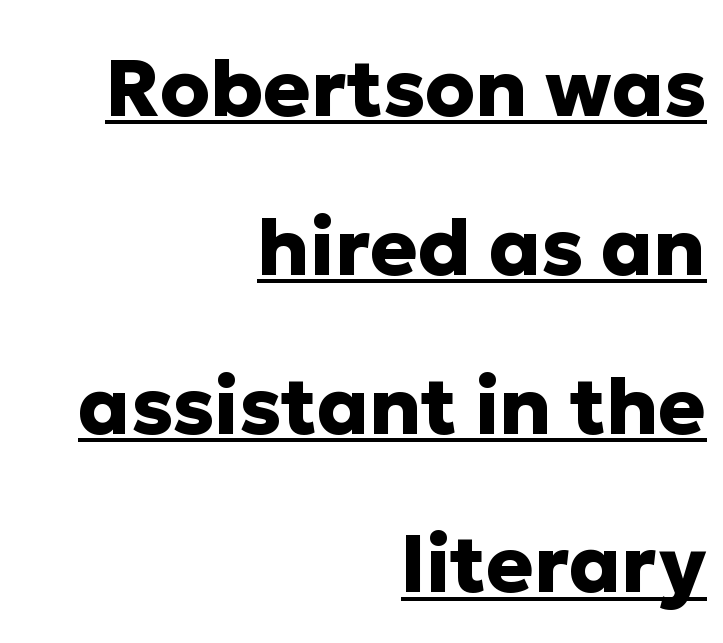
{"serif": "no", "italic": "no", "bold": "yes", "weight": "heavy", "width": "normal", "stroke_contrast": "low", "x_height": "medium", "monospaced": "no", "underline": "yes", "align": "right", "line_spacing": "loose", "line_spacing_ratio": 2.01, "letter_spacing": "normal", "letter_spacing_em": 0.0, "glyph_px": 79}
